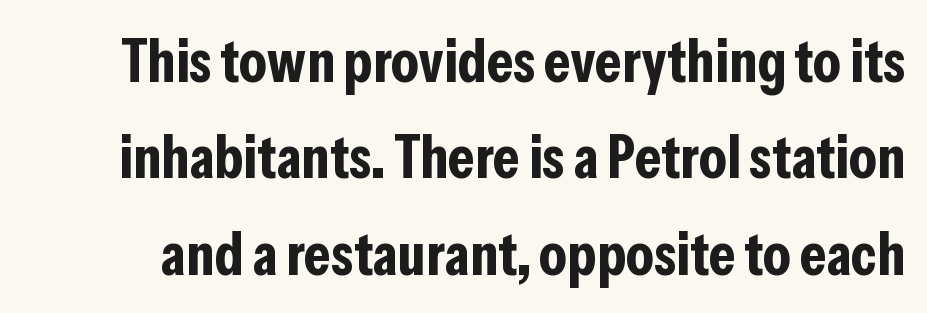
You can tell from the bare stems that sans-serif type was used. Underlining? Definitely not there. Spacing verdict: proportional, widths tailored to each character. Baseline-to-baseline distance is the conventional proportion of letter height. The line texture is even and compact thanks to regular tracking. When letters stand straight like this, we call the style roman or upright.
